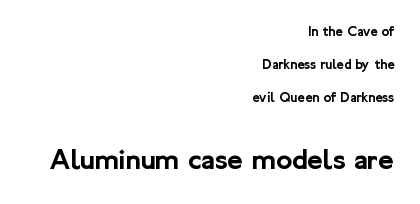
Q: Is the text italic (slanted)? A: No, it is upright.
Q: Is the typeface a serif or a sans-serif typeface? A: Sans-serif.
Q: Is the text underlined? A: No.
Q: How is the paragraph aligned? A: Right-aligned.
Q: Is the spacing between letters normal or unusually wide? A: Normal.
Q: Is the spacing between lines tight, normal or loose? A: Loose.
Q: Which block of text is set in a larger size, the first (top) or the second (bottom)? A: The second (bottom) one.
Q: Width (condensed, normal, or wide)? A: Normal.
Q: Stroke contrast? A: Low.
Q: x-height? A: Medium.
Q: Monospaced? A: No.
